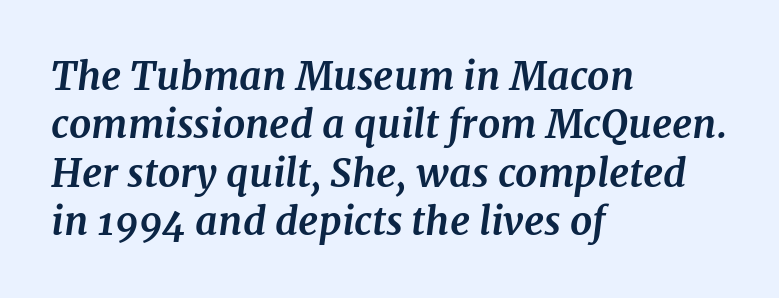
{"serif": "yes", "italic": "yes", "lean": "right", "slant_degrees": 7, "bold": "yes", "weight": "bold", "width": "normal", "stroke_contrast": "medium", "x_height": "medium", "monospaced": "no", "underline": "no", "align": "left", "line_spacing_ratio": 1.24, "letter_spacing": "normal", "letter_spacing_em": 0.0, "glyph_px": 39}
